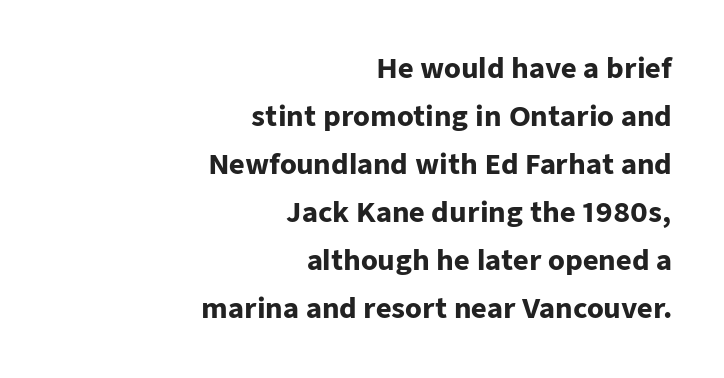
The words here are not underlined. Horizontal alignment here is rightward, an uncommon choice for prose. Look at the stroke-to-counter ratio: heavy, a bold. Inter-character spacing is left at the font's built-in metrics. Posture: upright roman.
